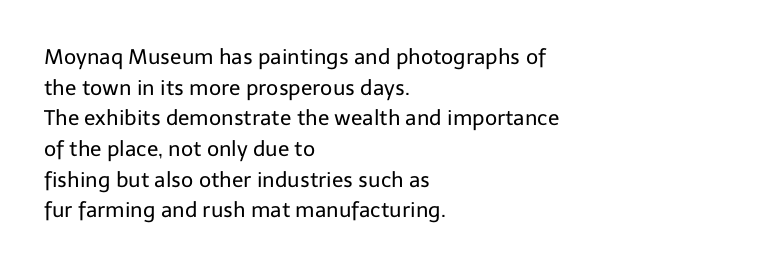
{"italic": "no", "bold": "no", "underline": "no", "align": "left", "line_spacing": "normal", "line_spacing_ratio": 1.46, "letter_spacing": "normal", "letter_spacing_em": 0.0, "glyph_px": 21}
